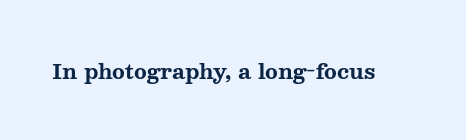
The letterforms sit shoulder to shoulder at normal distance. These lines were composed using upright roman letters. Check the space under the baseline: it is left empty. The sample has been set heavy, in full bold.
